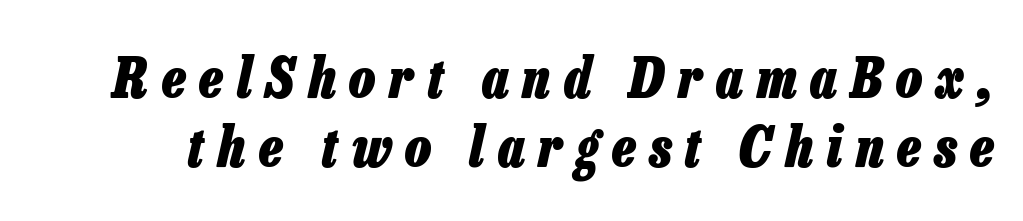
Q: Is the text bold? A: Yes.
Q: Is the text italic (slanted)? A: Yes, it leans right by about 13 degrees.
Q: Is the text underlined? A: No.
Q: Is the spacing between letters normal or unusually wide? A: Unusually wide.
Q: Is the spacing between lines tight, normal or loose? A: Normal.
Q: Width (condensed, normal, or wide)? A: Condensed.
Q: Stroke contrast? A: Low.
Q: x-height? A: Medium.
Q: Monospaced? A: No.
